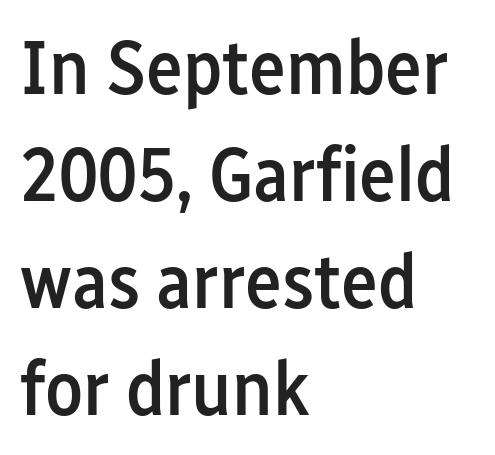
The leading is moderate, giving the passage an even texture. Check the space under the baseline: it is left empty. The specimen reads as upright at a glance. The text was rendered using a sans face with plain stroke endings.
